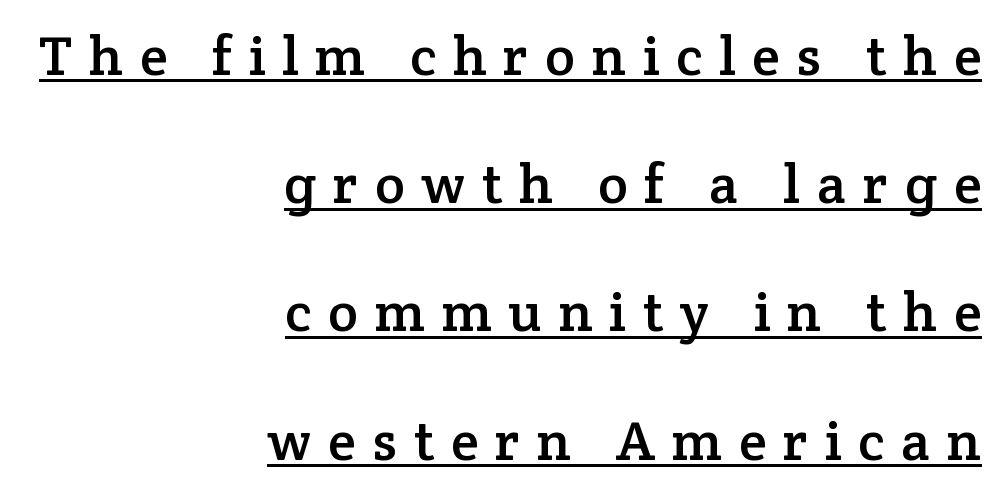
{"serif": "yes", "italic": "no", "width": "normal", "stroke_contrast": "low", "x_height": "medium", "monospaced": "no", "underline": "yes", "align": "right", "line_spacing": "loose", "line_spacing_ratio": 2.29, "letter_spacing": "wide", "letter_spacing_em": 0.3, "glyph_px": 56}
